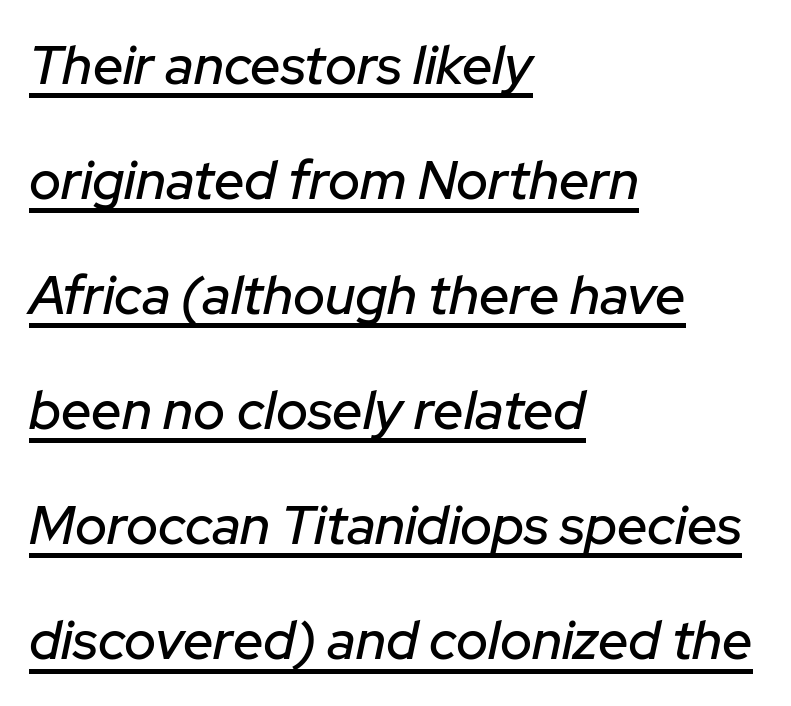
{"italic": "yes", "lean": "right", "slant_degrees": 12, "width": "normal", "stroke_contrast": "low", "x_height": "medium", "monospaced": "no", "underline": "yes", "align": "left", "line_spacing": "loose", "line_spacing_ratio": 2.13, "letter_spacing": "normal", "letter_spacing_em": 0.0, "glyph_px": 54}
